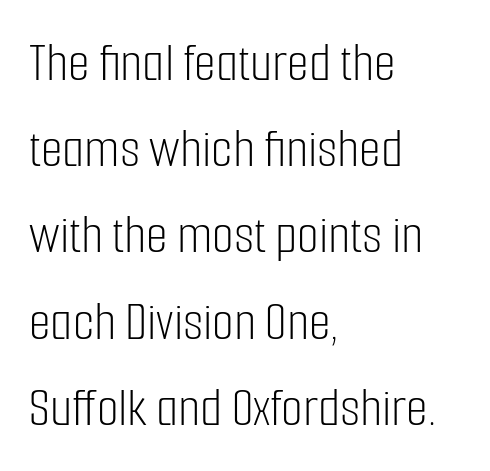
This sample has the flowing, uneven cadence of proportional lettering. Notice how the stems are strictly vertical — no italics here. No feet cap the strokes, marking this as sans-serif type. The face looks like a standard text weight, possibly lighter. The rows are spaced the way most documents space them.
